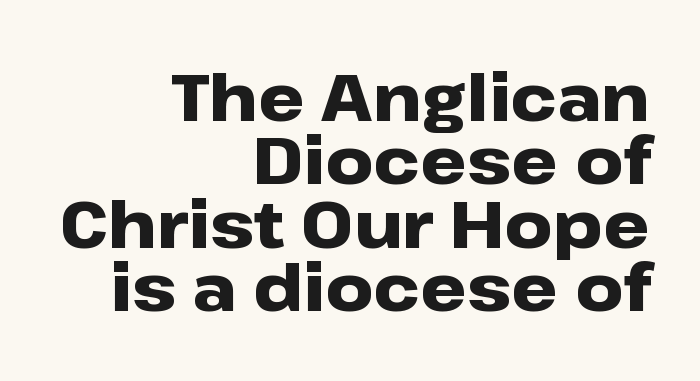
The image shows 66 px heavy, wide sans-serif type, upright; set right-aligned, tight line spacing (0.96x), normal letter spacing, not underlined; low stroke contrast and a medium x-height.
